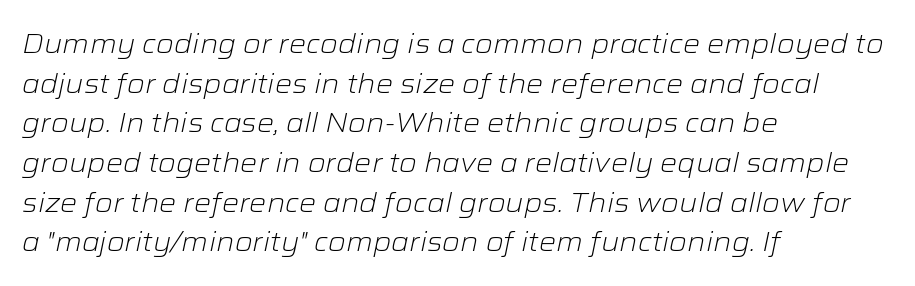
Q: Is the text bold? A: No.
Q: Is the text italic (slanted)? A: Yes, it leans right by about 12 degrees.
Q: Is the text underlined? A: No.
Q: How is the paragraph aligned? A: Left-aligned.
Q: Is the spacing between letters normal or unusually wide? A: Normal.
Q: Is the spacing between lines tight, normal or loose? A: Normal.
